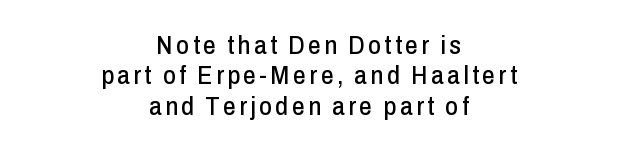
The image shows 25 px text type, upright; set centered, line spacing 1.22x, not underlined.
